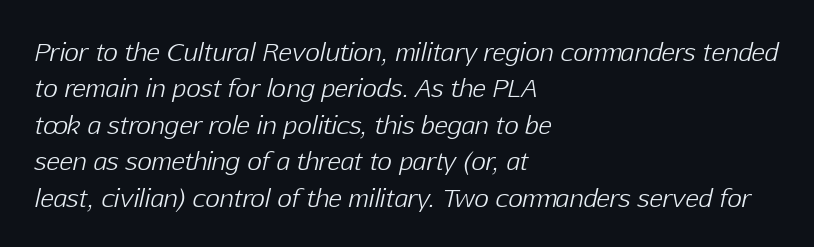
Q: Is the text bold? A: No.
Q: Is the text italic (slanted)? A: Yes, it leans right by about 12 degrees.
Q: Is the text underlined? A: No.
Q: How is the paragraph aligned? A: Left-aligned.
Q: Is the spacing between letters normal or unusually wide? A: Normal.
Q: Is the spacing between lines tight, normal or loose? A: Normal.
